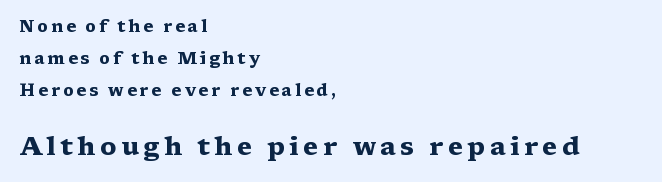
Q: Is the text bold? A: Yes.
Q: Is the text italic (slanted)? A: No, it is upright.
Q: Is the text underlined? A: No.
Q: How is the paragraph aligned? A: Left-aligned.
Q: Which block of text is set in a larger size, the first (top) or the second (bottom)? A: The second (bottom) one.
